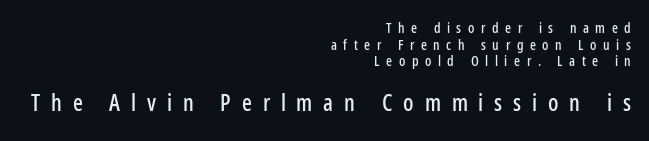
Of the two passages, the one underneath uses the larger point size. Tracking here is generous; glyphs stand well apart from one another. In terms of posture, this sample is upright. Horizontal alignment here is rightward, an uncommon choice for prose.
